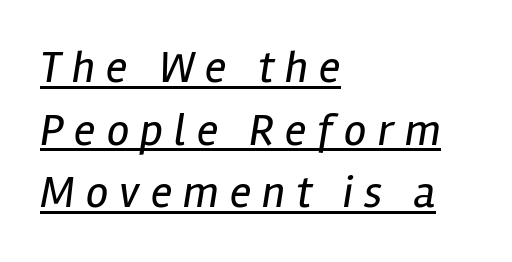
{"italic": "yes", "lean": "right", "slant_degrees": 12, "bold": "no", "weight": "regular", "width": "condensed", "stroke_contrast": "low", "x_height": "medium", "monospaced": "no", "underline": "yes", "align": "left", "line_spacing": "normal", "line_spacing_ratio": 1.39, "letter_spacing": "wide", "letter_spacing_em": 0.24, "glyph_px": 45}
